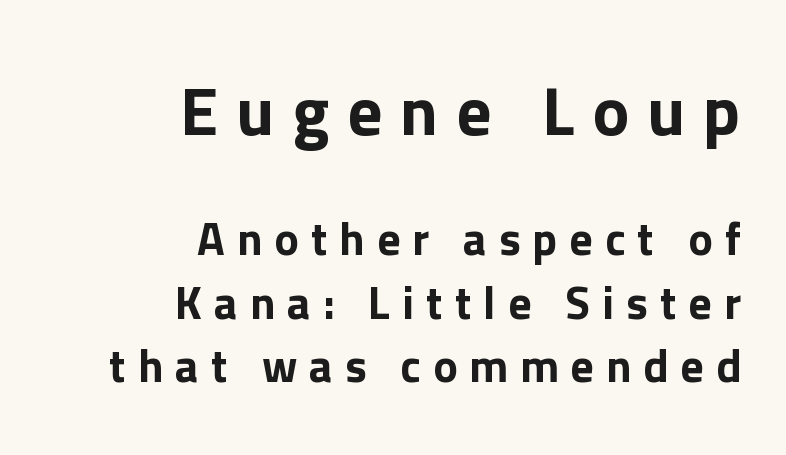
{"serif": "no", "italic": "no", "width": "normal", "stroke_contrast": "low", "x_height": "medium", "monospaced": "no", "underline": "no", "align": "right", "line_spacing": "normal", "line_spacing_ratio": 1.38, "letter_spacing": "wide", "letter_spacing_em": 0.26, "larger_block": "first", "size_ratio": 1.5, "glyph_px": 69}
